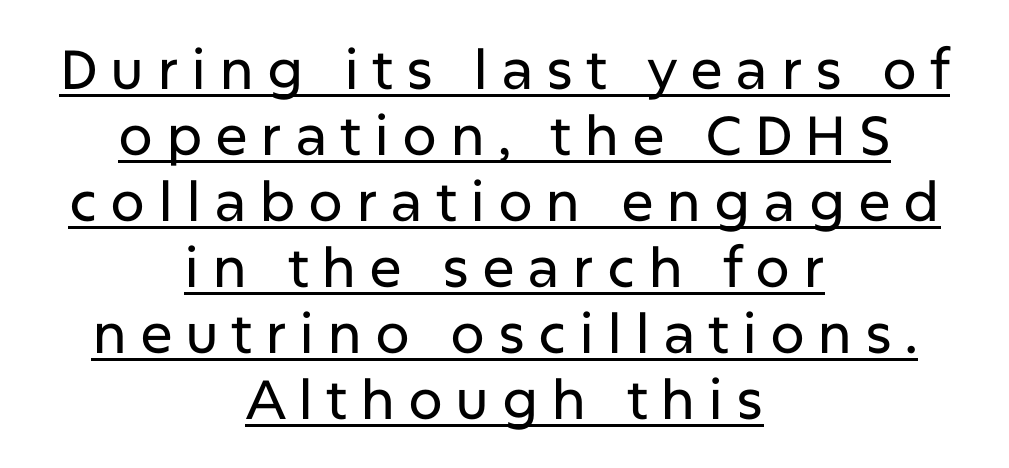
Upright lettering throughout. Typeset on center — no edge is straight. Here the glyphs are tracked loosely, breaking word shapes into spaced letters. Stroke terminals: plain, sans-serif. The string is rendered with underlining switched on. Here the designer chose a conventional face with non-uniform glyph widths.
